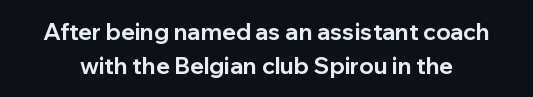
The image shows 23 px bold type, upright; set normal line spacing (1.49x), normal letter spacing, not underlined.
